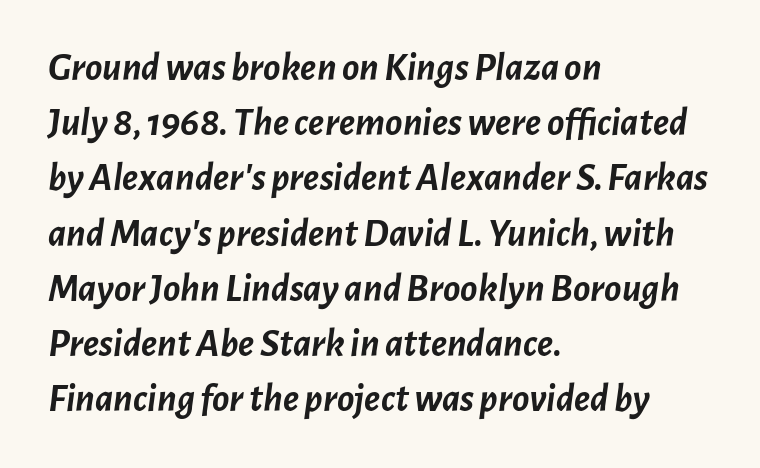
{"italic": "yes", "lean": "right", "slant_degrees": 7, "bold": "yes", "weight": "semibold", "width": "normal", "stroke_contrast": "low", "x_height": "medium", "monospaced": "no", "underline": "no", "align": "left", "line_spacing": "normal", "line_spacing_ratio": 1.38, "letter_spacing": "normal", "letter_spacing_em": 0.0, "glyph_px": 40}
